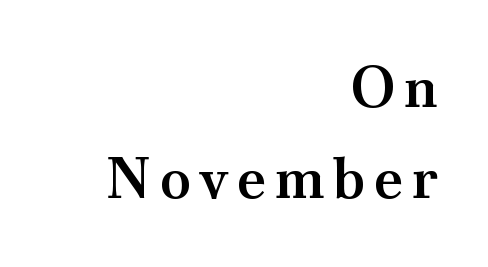
{"serif": "yes", "italic": "no", "bold": "semi", "weight": "semibold", "width": "normal", "stroke_contrast": "medium", "x_height": "small", "monospaced": "no", "underline": "no", "align": "right", "line_spacing": "normal", "line_spacing_ratio": 1.6, "glyph_px": 57}
